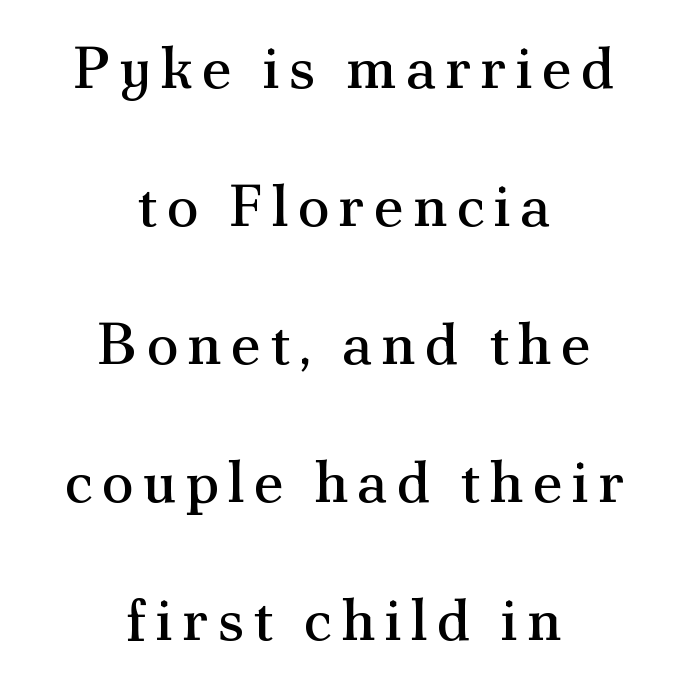
The leading is generous, giving the passage an open texture. Think of a printed novel: that variable character pitch is what you see here. Stems here are at most as thick as an everyday book face. Nobody drew a line under any word here. The type sits square on the baseline with zero lean.
